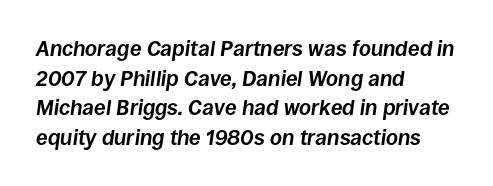
Q: Is the text bold? A: Yes.
Q: Is the text italic (slanted)? A: Yes, it leans right by about 8 degrees.
Q: Is the text underlined? A: No.
Q: How is the paragraph aligned? A: Left-aligned.
Q: Is the spacing between letters normal or unusually wide? A: Normal.
Q: Is the spacing between lines tight, normal or loose? A: Normal.
